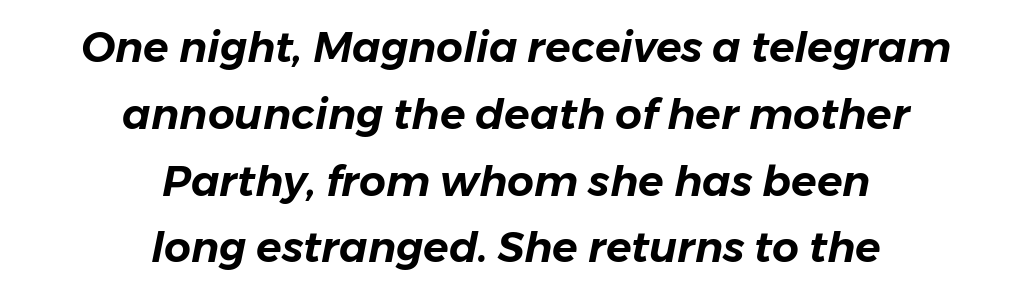
The image shows 42 px text type, italic (leaning right); set centered, normal line spacing (1.59x), normal letter spacing, not underlined; low stroke contrast and a medium x-height.
